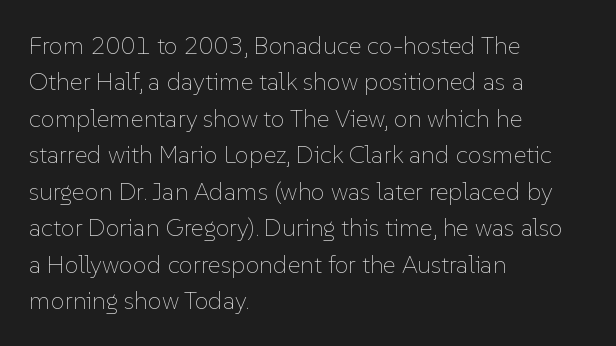
Q: Is the text bold? A: No.
Q: Is the text italic (slanted)? A: No, it is upright.
Q: Is the text underlined? A: No.
Q: How is the paragraph aligned? A: Left-aligned.
Q: Is the spacing between letters normal or unusually wide? A: Normal.
Q: Is the spacing between lines tight, normal or loose? A: Normal.
